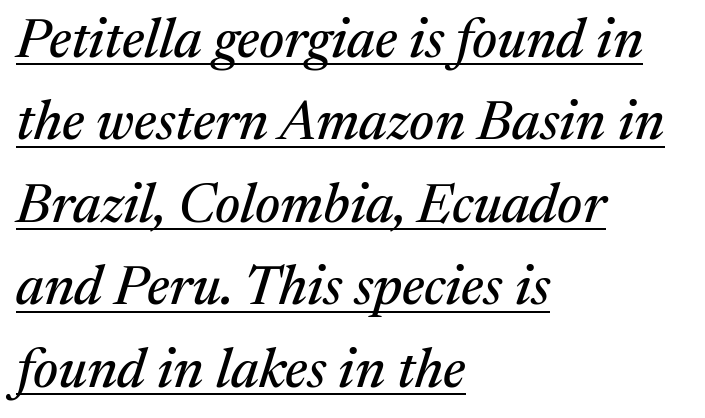
Does the copy run flush right? No — it runs flush left. The typeface chosen for these lines features serifs. Yep, that's italic — everything's leaning. Character widths vary here, with narrow letters taking less room than wide ones. A normal amount of white space separates one row of letters from the next. Decoration check: the copy is underlined.
